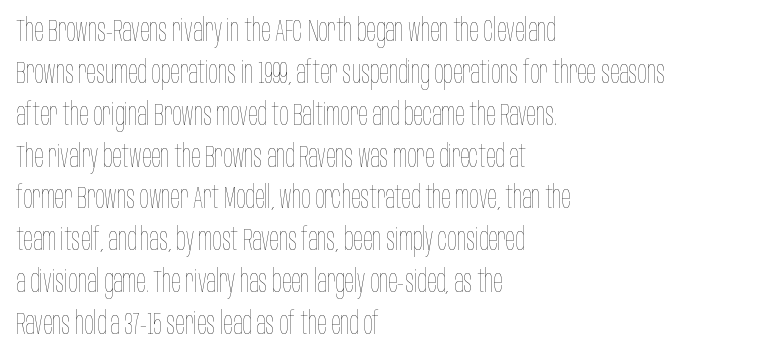
{"italic": "no", "bold": "no", "weight": "thin", "width": "condensed", "stroke_contrast": "low", "x_height": "large", "monospaced": "no", "underline": "no", "align": "left", "line_spacing": "normal", "line_spacing_ratio": 1.35, "letter_spacing": "normal", "letter_spacing_em": 0.0, "glyph_px": 31}
